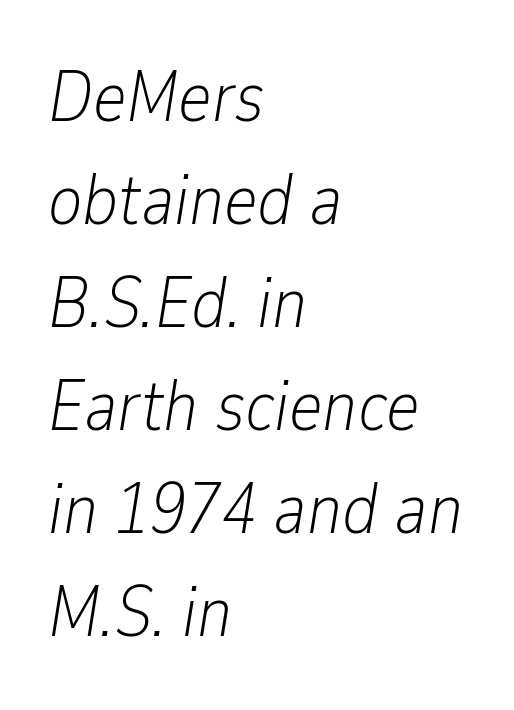
Q: Is the text bold? A: No.
Q: Is the text italic (slanted)? A: Yes, it leans right by about 9 degrees.
Q: Is the text underlined? A: No.
Q: How is the paragraph aligned? A: Left-aligned.
Q: Is the spacing between letters normal or unusually wide? A: Normal.
Q: Is the spacing between lines tight, normal or loose? A: Normal.
Q: Width (condensed, normal, or wide)? A: Condensed.
Q: Stroke contrast? A: Low.
Q: x-height? A: Medium.
Q: Monospaced? A: No.
